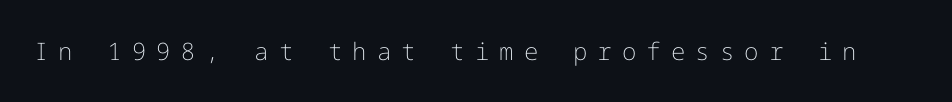
{"italic": "no", "bold": "no", "underline": "no", "letter_spacing": "wide", "letter_spacing_em": 0.42, "glyph_px": 24}
